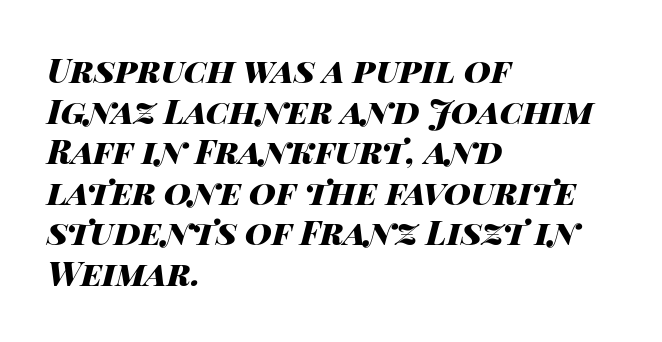
{"italic": "yes", "lean": "right", "slant_degrees": 14, "bold": "yes", "weight": "heavy", "width": "wide", "stroke_contrast": "high", "x_height": "large", "monospaced": "no", "underline": "no", "align": "left", "line_spacing_ratio": 1.23, "letter_spacing": "normal", "letter_spacing_em": 0.0, "glyph_px": 33}
